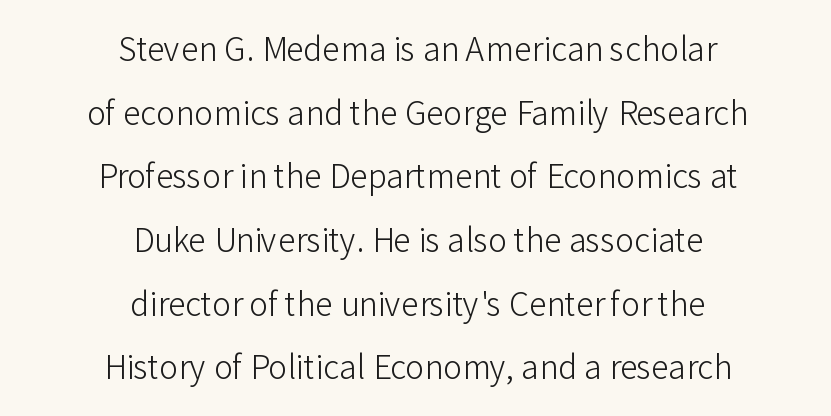
Q: Is the text bold? A: No.
Q: Is the text italic (slanted)? A: No, it is upright.
Q: Is the typeface a serif or a sans-serif typeface? A: Sans-serif.
Q: Is the text underlined? A: No.
Q: How is the paragraph aligned? A: Centered.
Q: Is the spacing between letters normal or unusually wide? A: Normal.
Q: Is the spacing between lines tight, normal or loose? A: Loose.
Q: Width (condensed, normal, or wide)? A: Normal.
Q: Stroke contrast? A: Low.
Q: x-height? A: Medium.
Q: Monospaced? A: No.
